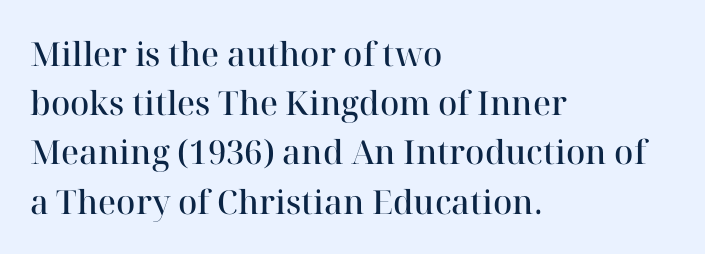
{"serif": "yes", "italic": "no", "bold": "semi", "weight": "semibold", "width": "normal", "stroke_contrast": "high", "x_height": "medium", "monospaced": "no", "underline": "no", "align": "left", "line_spacing": "normal", "line_spacing_ratio": 1.49, "letter_spacing": "normal", "letter_spacing_em": 0.0, "glyph_px": 33}
